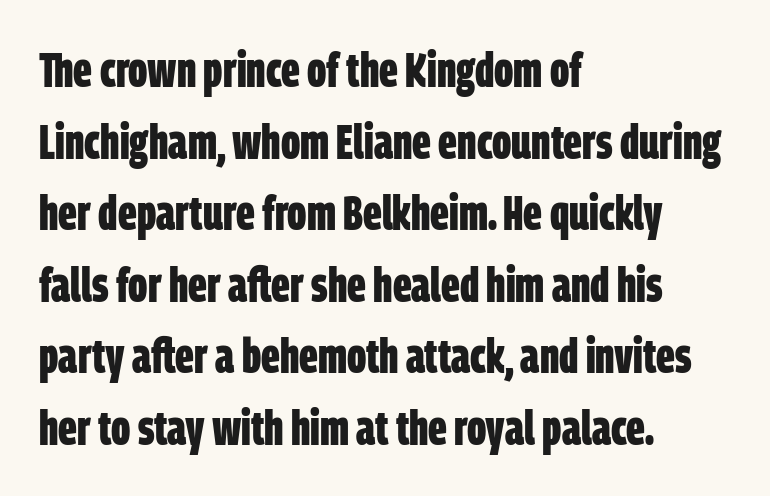
What weight is shown? A full bold with thick strokes. Evenly set lines give the paragraph a standard silhouette. Look at the tracking — it's just the regular setting, nothing added. Underline: absent. The text block is weighted toward the left margin, trailing off unevenly rightward.
